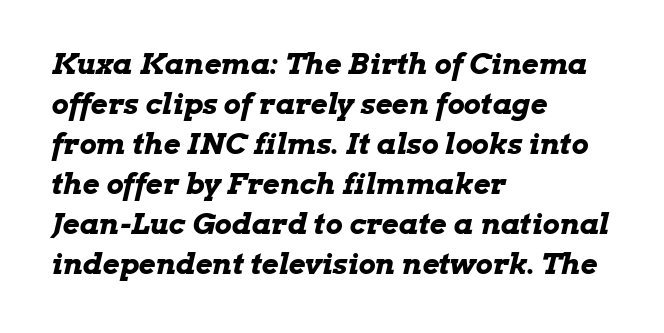
{"italic": "yes", "lean": "right", "slant_degrees": 13, "bold": "yes", "weight": "bold", "width": "wide", "stroke_contrast": "low", "x_height": "medium", "monospaced": "no", "underline": "no", "align": "left", "line_spacing": "normal", "line_spacing_ratio": 1.38, "letter_spacing": "normal", "letter_spacing_em": 0.0, "glyph_px": 29}
